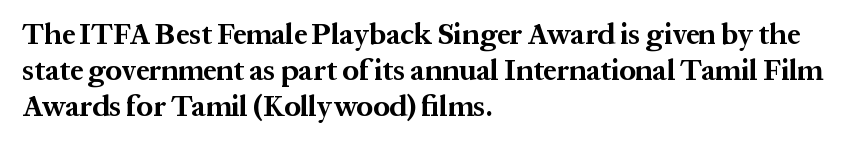
Q: Is the text bold? A: Yes.
Q: Is the text italic (slanted)? A: No, it is upright.
Q: Is the typeface a serif or a sans-serif typeface? A: Serif.
Q: Is the text underlined? A: No.
Q: How is the paragraph aligned? A: Left-aligned.
Q: Is the spacing between letters normal or unusually wide? A: Normal.
Q: Is the spacing between lines tight, normal or loose? A: Normal.
Q: Width (condensed, normal, or wide)? A: Normal.
Q: Stroke contrast? A: Medium.
Q: x-height? A: Medium.
Q: Monospaced? A: No.
